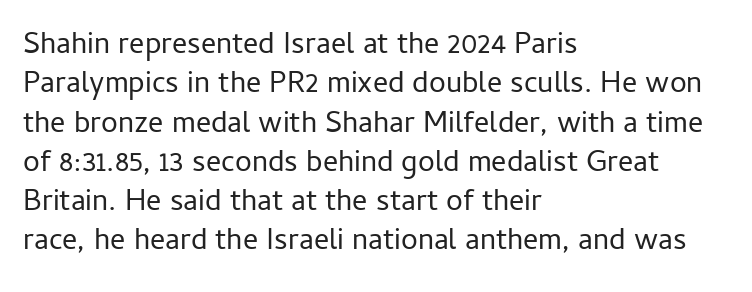
Q: Is the text bold? A: No.
Q: Is the text italic (slanted)? A: No, it is upright.
Q: Is the typeface a serif or a sans-serif typeface? A: Sans-serif.
Q: Is the text underlined? A: No.
Q: How is the paragraph aligned? A: Left-aligned.
Q: Is the spacing between letters normal or unusually wide? A: Normal.
Q: Is the spacing between lines tight, normal or loose? A: Normal.
Q: Width (condensed, normal, or wide)? A: Normal.
Q: Stroke contrast? A: Low.
Q: x-height? A: Medium.
Q: Monospaced? A: No.
